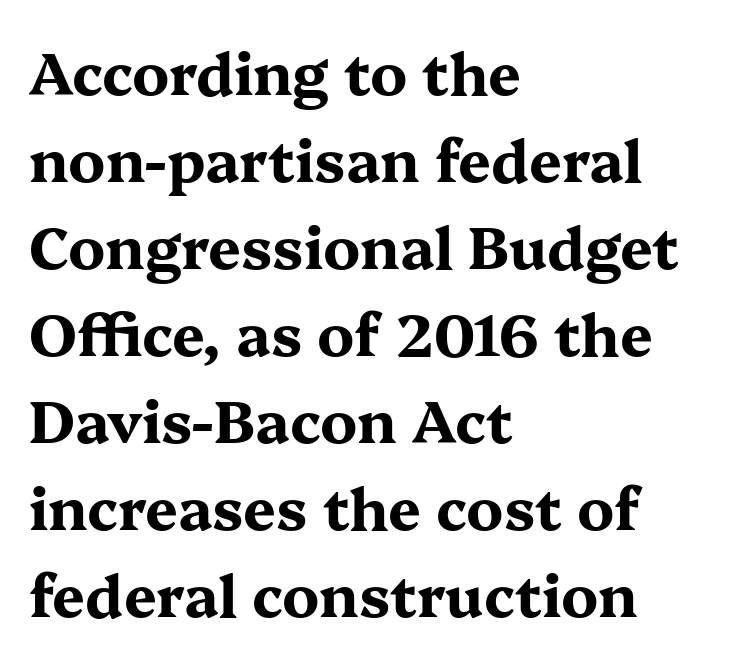
Q: Is the text bold? A: Yes.
Q: Is the text italic (slanted)? A: No, it is upright.
Q: Is the typeface a serif or a sans-serif typeface? A: Serif.
Q: Is the text underlined? A: No.
Q: How is the paragraph aligned? A: Left-aligned.
Q: Is the spacing between letters normal or unusually wide? A: Normal.
Q: Is the spacing between lines tight, normal or loose? A: Normal.
Q: Width (condensed, normal, or wide)? A: Wide.
Q: Stroke contrast? A: Medium.
Q: x-height? A: Medium.
Q: Monospaced? A: No.
